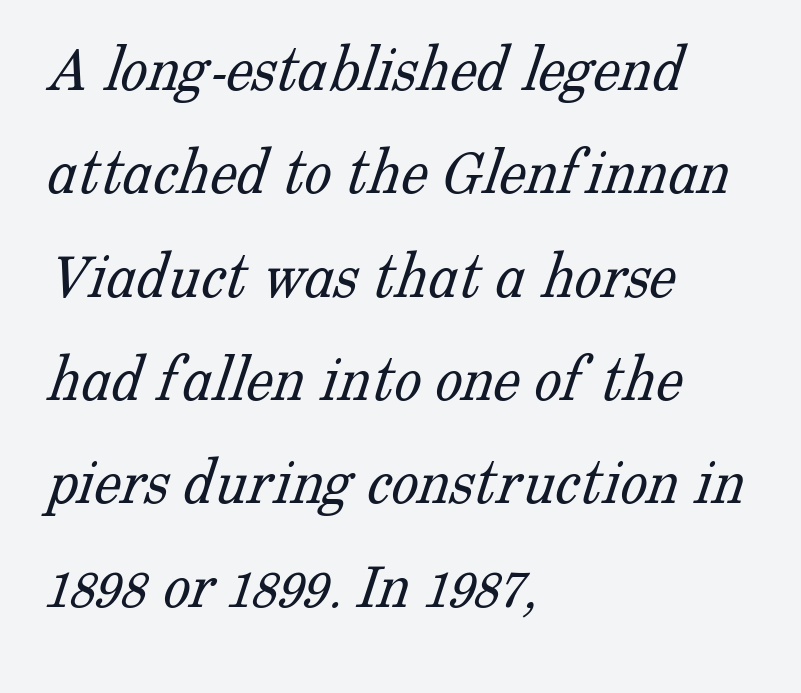
A typesetter would label this face a serif. Between one letter and the next there's only the usual sliver of space. Stem width sits at or under what a default text font uses. Normally led — the rows are evenly, conventionally spaced.
